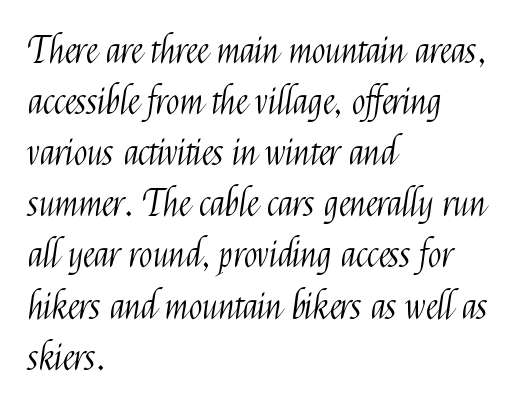
Q: Is the text bold? A: No.
Q: Is the text italic (slanted)? A: Yes.
Q: Is the typeface a serif or a sans-serif typeface? A: Sans-serif.
Q: Is the text underlined? A: No.
Q: How is the paragraph aligned? A: Left-aligned.
Q: Is the spacing between letters normal or unusually wide? A: Normal.
Q: Is the spacing between lines tight, normal or loose? A: Normal.
Q: Width (condensed, normal, or wide)? A: Condensed.
Q: Stroke contrast? A: Medium.
Q: x-height? A: Medium.
Q: Monospaced? A: No.
